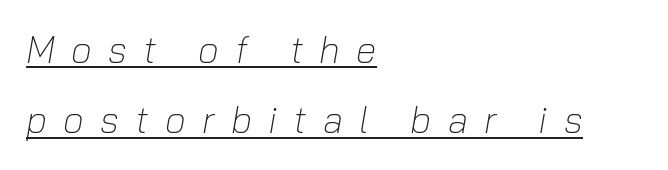
{"italic": "yes", "lean": "right", "slant_degrees": 10, "bold": "no", "weight": "light", "width": "normal", "stroke_contrast": "low", "x_height": "medium", "monospaced": "no", "underline": "yes", "align": "left", "line_spacing": "loose", "line_spacing_ratio": 1.9, "letter_spacing": "wide", "letter_spacing_em": 0.44, "glyph_px": 37}
